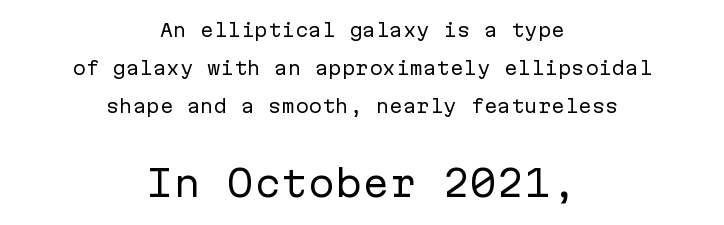
Q: Is the text bold? A: No.
Q: Is the text italic (slanted)? A: No, it is upright.
Q: Is the typeface a serif or a sans-serif typeface? A: Sans-serif.
Q: Is the text underlined? A: No.
Q: How is the paragraph aligned? A: Centered.
Q: Is the spacing between letters normal or unusually wide? A: Normal.
Q: Is the spacing between lines tight, normal or loose? A: Loose.
Q: Which block of text is set in a larger size, the first (top) or the second (bottom)? A: The second (bottom) one.
Q: Width (condensed, normal, or wide)? A: Normal.
Q: Stroke contrast? A: Low.
Q: x-height? A: Medium.
Q: Monospaced? A: Yes.
